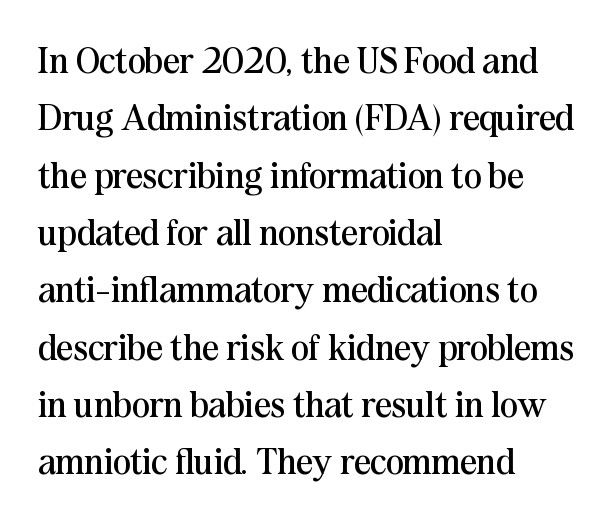
Q: Is the text bold? A: No.
Q: Is the text italic (slanted)? A: No, it is upright.
Q: Is the typeface a serif or a sans-serif typeface? A: Serif.
Q: Is the text underlined? A: No.
Q: How is the paragraph aligned? A: Left-aligned.
Q: Is the spacing between letters normal or unusually wide? A: Normal.
Q: Is the spacing between lines tight, normal or loose? A: Normal.
Q: Width (condensed, normal, or wide)? A: Normal.
Q: Stroke contrast? A: Medium.
Q: x-height? A: Medium.
Q: Monospaced? A: No.
